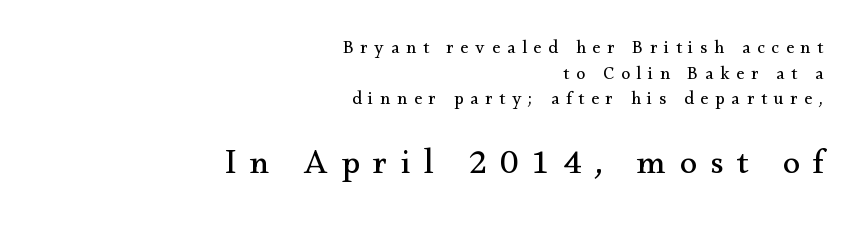
The image shows 35 px regular-weight serif type, upright; set right-aligned, normal line spacing (1.42x), unusually wide letter spacing (+0.38 em), not underlined; the second (bottom) block is 1.94x larger; medium stroke contrast and a small x-height.
